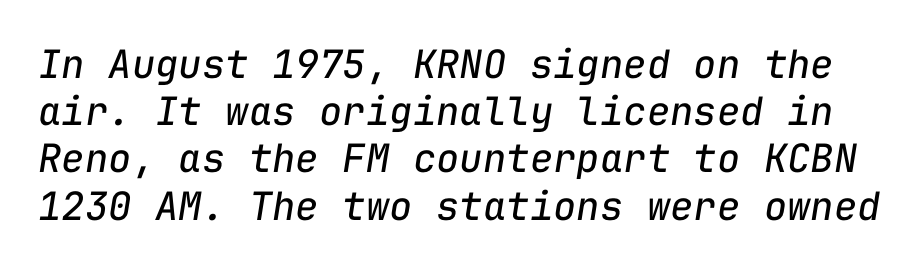
Nothing unusual about the tracking: characters are spaced as the font intends. Every character here occupies the same horizontal width, giving the sample a typewriter-like rhythm. The passage shown leans; its letterforms are oblique. Weight: not bold — regular or lighter. Bare-footed words on every line.
